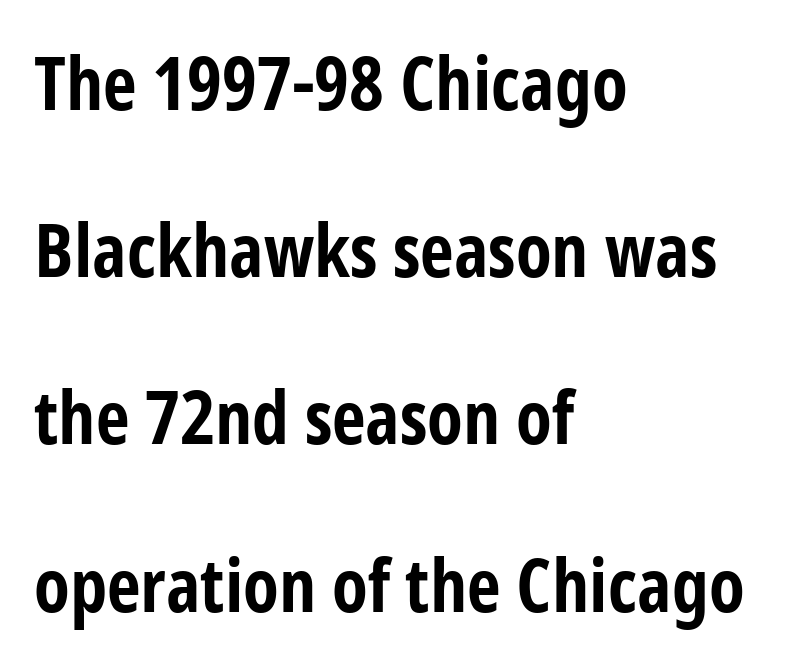
{"serif": "no", "italic": "no", "bold": "yes", "weight": "bold", "width": "condensed", "stroke_contrast": "low", "x_height": "medium", "monospaced": "no", "underline": "no", "align": "left", "line_spacing": "loose", "line_spacing_ratio": 2.26, "letter_spacing": "normal", "letter_spacing_em": 0.0, "glyph_px": 74}
